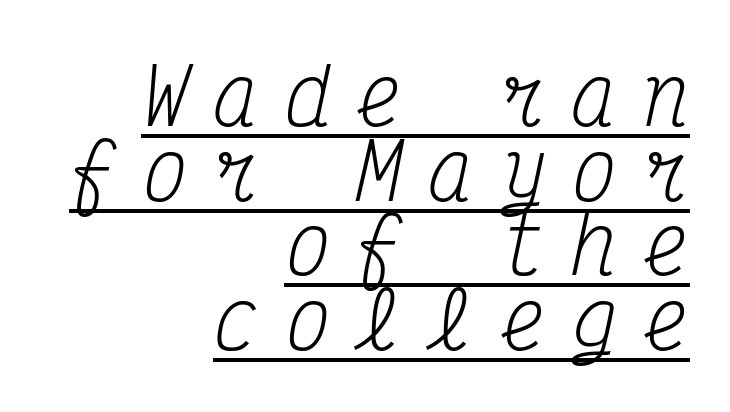
{"serif": "yes", "italic": "yes", "lean": "right", "slant_degrees": 12, "bold": "no", "weight": "regular", "width": "condensed", "stroke_contrast": "medium", "x_height": "medium", "monospaced": "yes", "underline": "yes", "align": "right", "line_spacing": "tight", "line_spacing_ratio": 0.97, "letter_spacing": "wide", "letter_spacing_em": 0.33, "glyph_px": 77}
